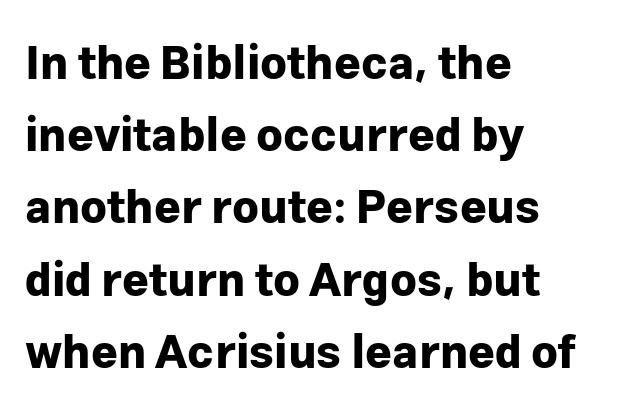
The image shows 46 px bold sans-serif type, upright; set left-aligned, normal line spacing (1.57x), normal letter spacing, not underlined; low stroke contrast and a medium x-height.
